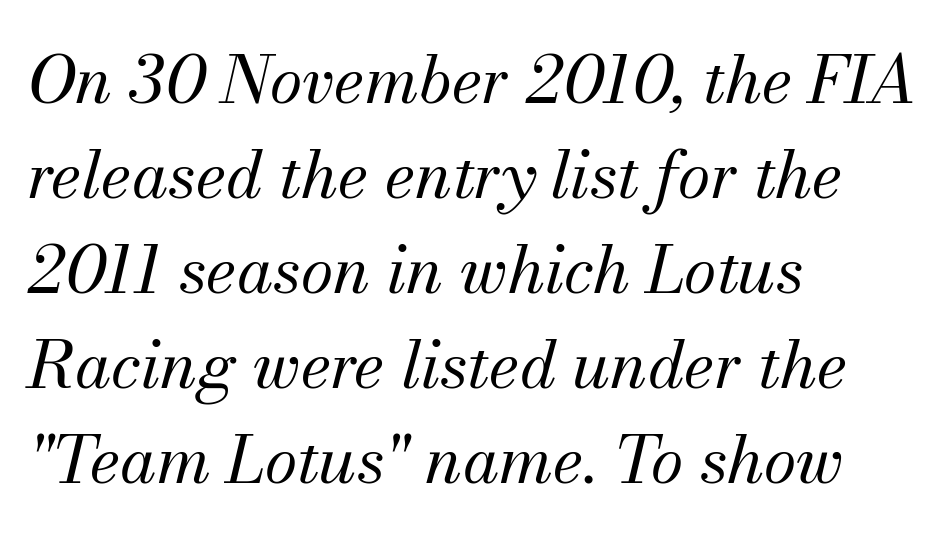
The image shows 66 px regular-weight serif type, italic (leaning right); set left-aligned, normal line spacing (1.44x), normal letter spacing, not underlined; medium stroke contrast and a small x-height.
